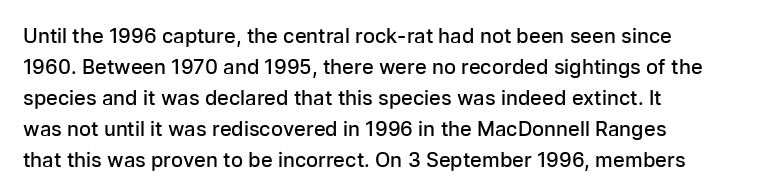
Q: Is the text bold? A: Semi-bold.
Q: Is the text italic (slanted)? A: No, it is upright.
Q: Is the text underlined? A: No.
Q: How is the paragraph aligned? A: Left-aligned.
Q: Is the spacing between letters normal or unusually wide? A: Normal.
Q: Is the spacing between lines tight, normal or loose? A: Normal.
